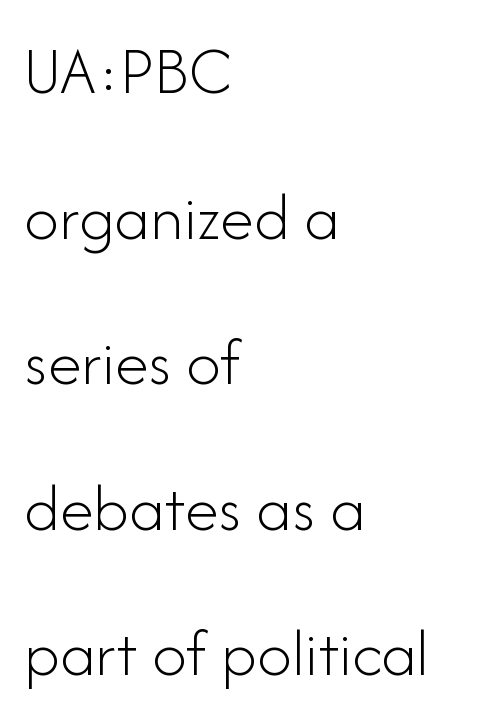
{"serif": "no", "italic": "no", "bold": "no", "weight": "light", "width": "normal", "stroke_contrast": "low", "x_height": "small", "monospaced": "no", "underline": "no", "align": "left", "line_spacing": "loose", "line_spacing_ratio": 2.11, "letter_spacing": "normal", "letter_spacing_em": 0.0, "glyph_px": 69}
